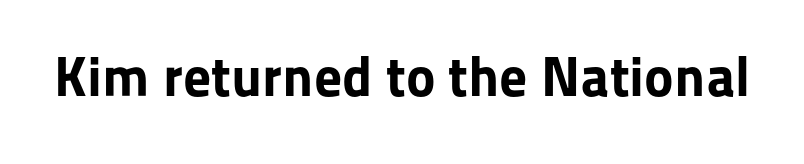
These lines carry a lot of weight — the face is fully bold. Plain, unruled lines of type. Spacing between characters is what you'd get straight out of the box. Style check: upright. These lines are rendered in a variable-pitch font. The typeface chosen for these lines omits serifs.
